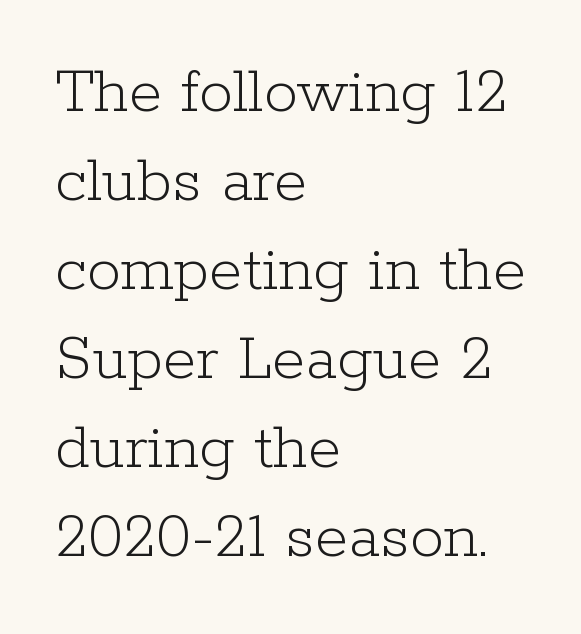
{"serif": "yes", "italic": "no", "bold": "no", "weight": "light", "width": "normal", "stroke_contrast": "low", "x_height": "medium", "monospaced": "no", "underline": "no", "align": "left", "line_spacing": "normal", "line_spacing_ratio": 1.31, "letter_spacing": "normal", "letter_spacing_em": 0.0, "glyph_px": 68}
